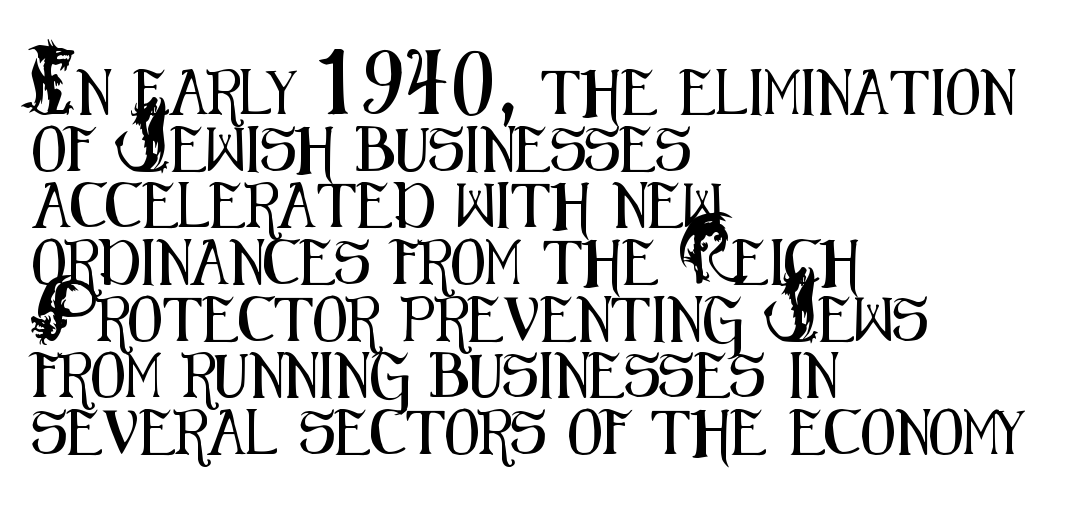
{"serif": "no", "italic": "no", "width": "condensed", "stroke_contrast": "medium", "x_height": "small", "monospaced": "no", "underline": "no", "align": "left", "line_spacing": "normal", "line_spacing_ratio": 1.26, "letter_spacing": "normal", "letter_spacing_em": 0.0, "glyph_px": 45}
